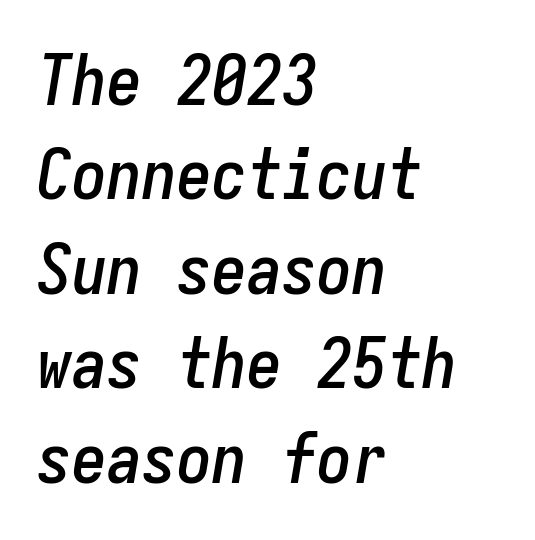
Q: Is the text italic (slanted)? A: Yes, it leans right by about 9 degrees.
Q: Is the text underlined? A: No.
Q: How is the paragraph aligned? A: Left-aligned.
Q: Is the spacing between letters normal or unusually wide? A: Normal.
Q: Is the spacing between lines tight, normal or loose? A: Normal.
Q: Width (condensed, normal, or wide)? A: Condensed.
Q: Stroke contrast? A: Low.
Q: x-height? A: Medium.
Q: Monospaced? A: Yes.
